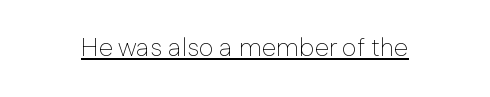
Short note: letters normally spaced. Is this a heavy cut? Hardly; it is regular or lighter. This sample uses an upright cut, with every glyph sitting square on the baseline. Is there an underline? Yes — a line sits under the letters.
